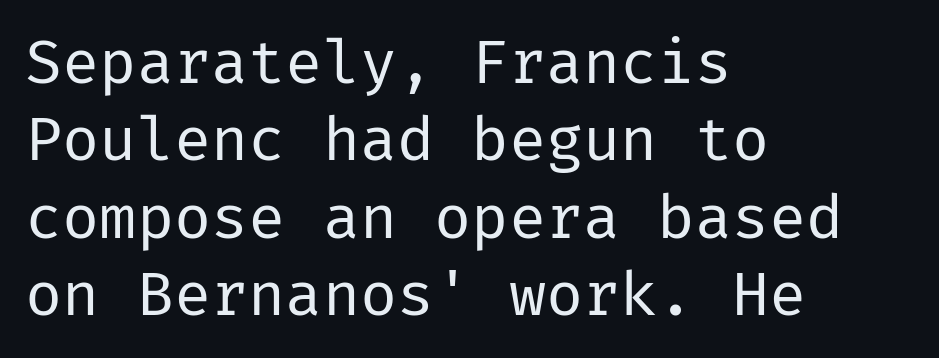
{"serif": "no", "italic": "no", "bold": "no", "weight": "regular", "width": "normal", "stroke_contrast": "low", "x_height": "medium", "underline": "no", "align": "left", "line_spacing": "normal", "line_spacing_ratio": 1.25, "letter_spacing": "normal", "letter_spacing_em": 0.0, "glyph_px": 62}
